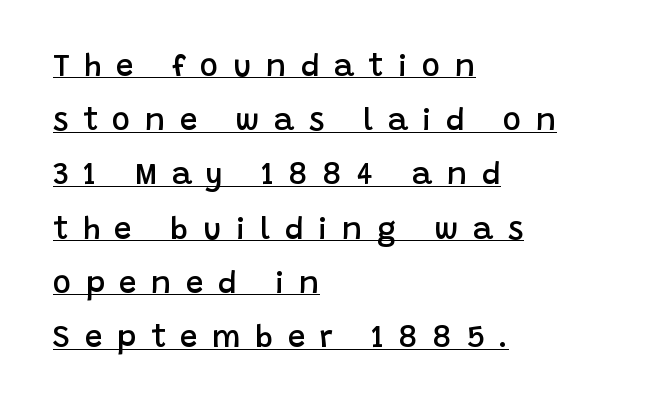
Does the type have serifs? No, each stem ends abruptly. The glyphs are accompanied by a horizontal stroke just below them. Short note: letters widely spaced. Alignment: flush left.
